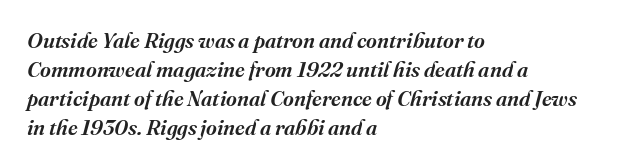
The image shows 21 px text type, italic (leaning right); set left-aligned, normal line spacing (1.38x), normal letter spacing, not underlined.
